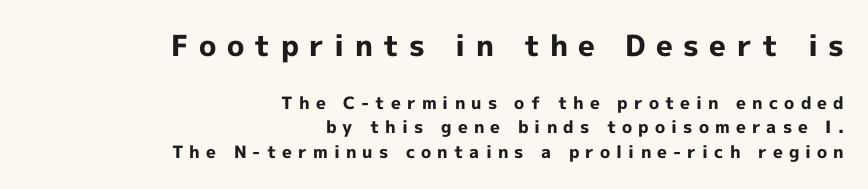
Loose tracking; the words dissolve into strings of separated letters. Looks like regular typesetting: each glyph gets only the width it needs. Nope, no serifs anywhere on these letters. Heft: maximum for text — a bold.
